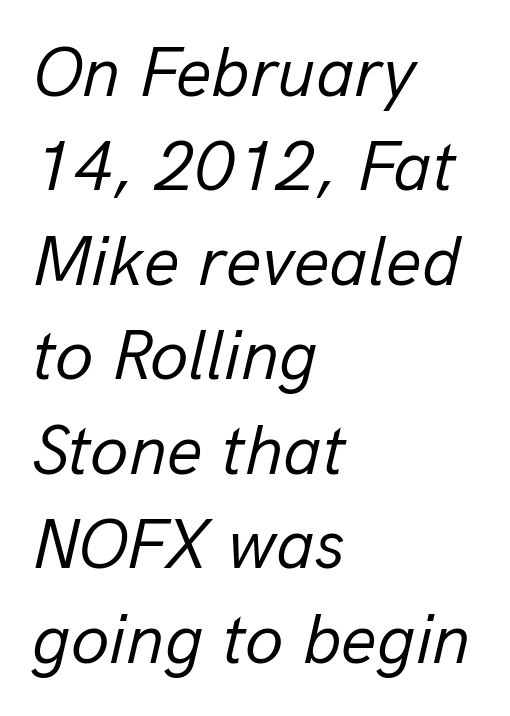
The image shows 70 px regular-weight type, italic (leaning right); set left-aligned, normal line spacing (1.35x), normal letter spacing, not underlined; low stroke contrast and a medium x-height.
